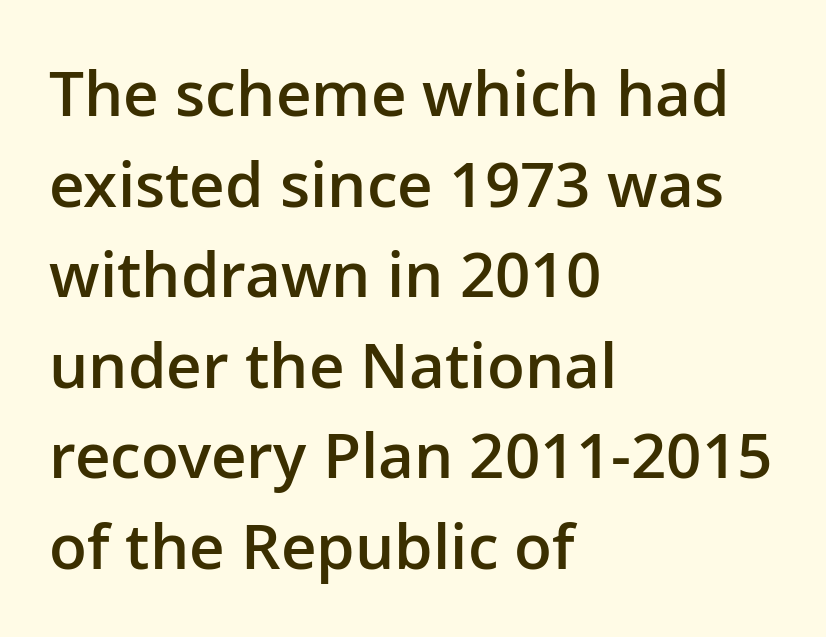
{"serif": "no", "italic": "no", "bold": "semi", "weight": "semibold", "width": "normal", "stroke_contrast": "low", "x_height": "medium", "monospaced": "no", "underline": "no", "align": "left", "line_spacing": "normal", "line_spacing_ratio": 1.46, "letter_spacing": "normal", "letter_spacing_em": 0.0, "glyph_px": 62}
